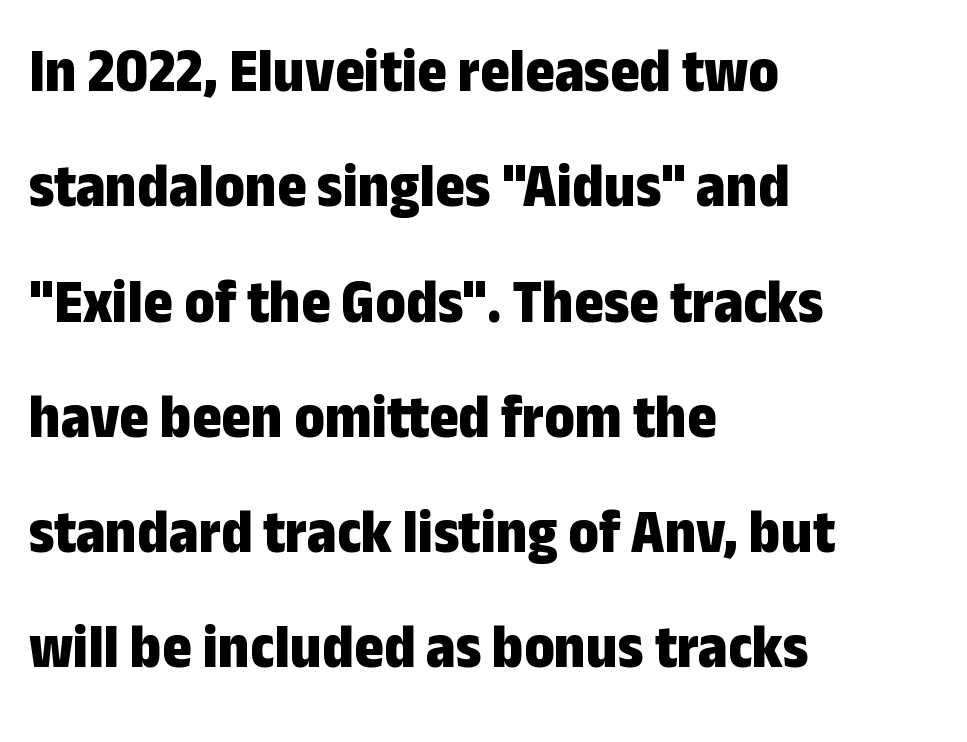
The image shows 63 px bold, condensed sans-serif type, upright; set left-aligned, line spacing 1.83x, normal letter spacing, not underlined; low stroke contrast and a medium x-height.
